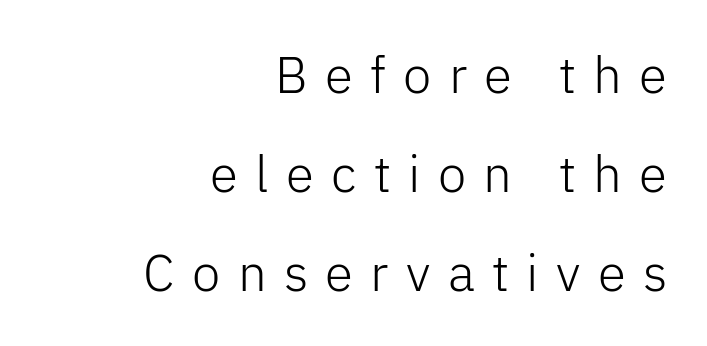
The axis of the letterforms is exactly vertical. Lines of text with bare space underneath. The compositor pushed each line to the right boundary. Rows of type keep a wide berth in the vertical direction.
